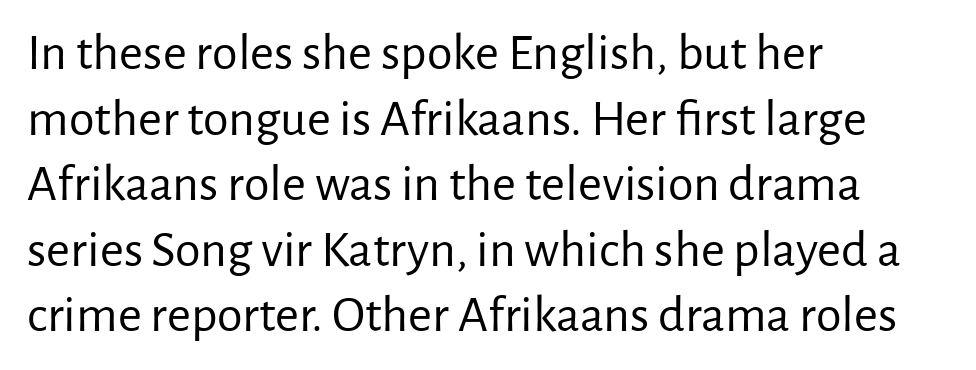
The image shows 52 px regular-weight sans-serif type, upright; set left-aligned, normal line spacing (1.26x), normal letter spacing, not underlined; low stroke contrast and a medium x-height.
